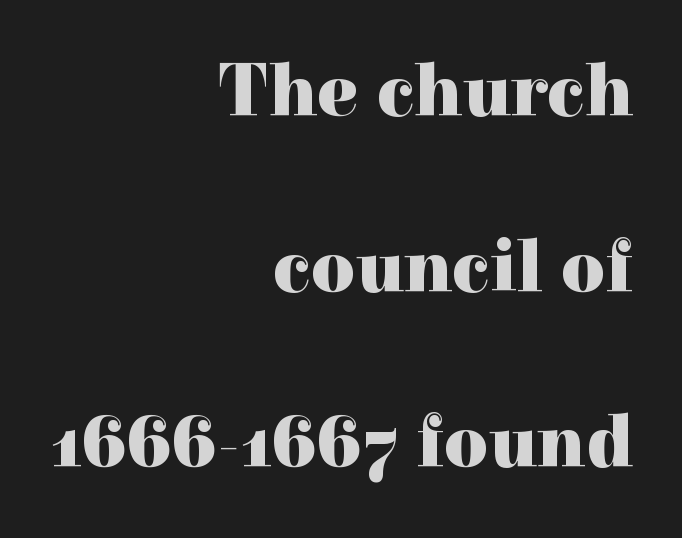
The image shows 76 px heavy serif type, upright; set right-aligned, loose line spacing (2.31x), normal letter spacing, not underlined; a medium x-height.
